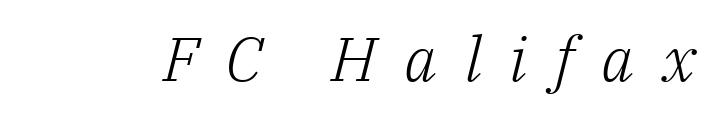
The image shows 62 px light serif type, italic (leaning right); set unusually wide letter spacing (+0.45 em), not underlined; low stroke contrast and a medium x-height.
